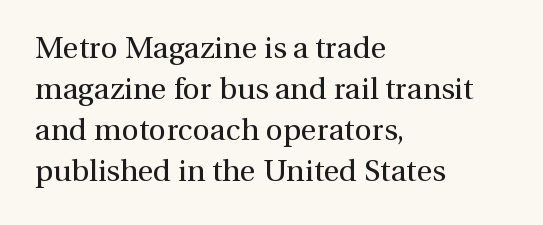
{"serif": "yes", "italic": "no", "bold": "no", "weight": "regular", "width": "normal", "x_height": "medium", "monospaced": "no", "underline": "no", "align": "left", "line_spacing": "normal", "line_spacing_ratio": 1.37, "letter_spacing": "normal", "letter_spacing_em": 0.0, "glyph_px": 30}
